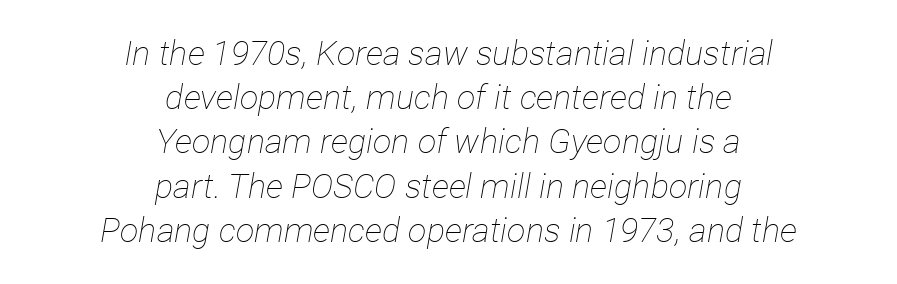
A clean baseline with only descenders dipping below it. Proportional: the letters do not fall into vertical columns. The passage is arranged like a title page — every line centered. What stands out about the letter spacing? Nothing — it is the standard amount.
